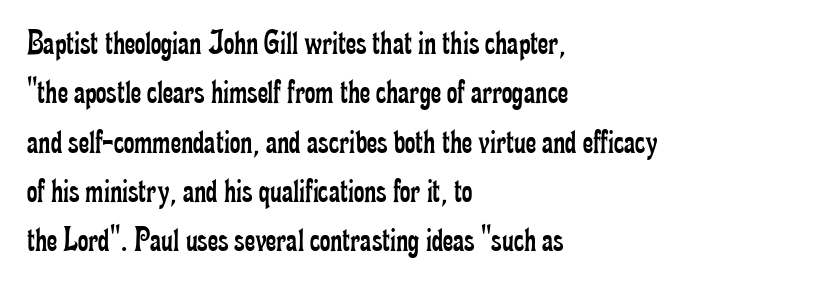
Q: Is the text bold? A: No.
Q: Is the text italic (slanted)? A: No, it is upright.
Q: Is the typeface a serif or a sans-serif typeface? A: Serif.
Q: Is the text underlined? A: No.
Q: How is the paragraph aligned? A: Left-aligned.
Q: Is the spacing between letters normal or unusually wide? A: Normal.
Q: Is the spacing between lines tight, normal or loose? A: Normal.
Q: Width (condensed, normal, or wide)? A: Condensed.
Q: Stroke contrast? A: Low.
Q: x-height? A: Small.
Q: Monospaced? A: No.
